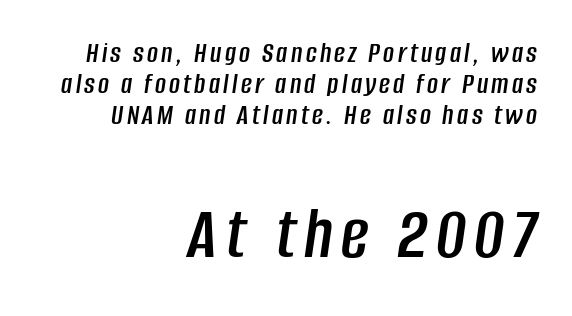
Caption: multi-line text, flush right, ragged left. A typesetter would call this leading minimal, almost set solid. Visually, the bottom section dominates because its glyphs are scaled up. A typesetter would call this proportional, since set widths differ per character. Is the type slanted? Yes — the strokes lean at a clear angle.
